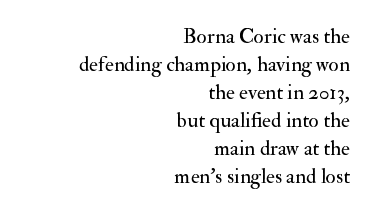
{"italic": "no", "bold": "no", "underline": "no", "align": "right", "line_spacing": "normal", "line_spacing_ratio": 1.33, "letter_spacing": "normal", "letter_spacing_em": 0.0, "glyph_px": 21}
